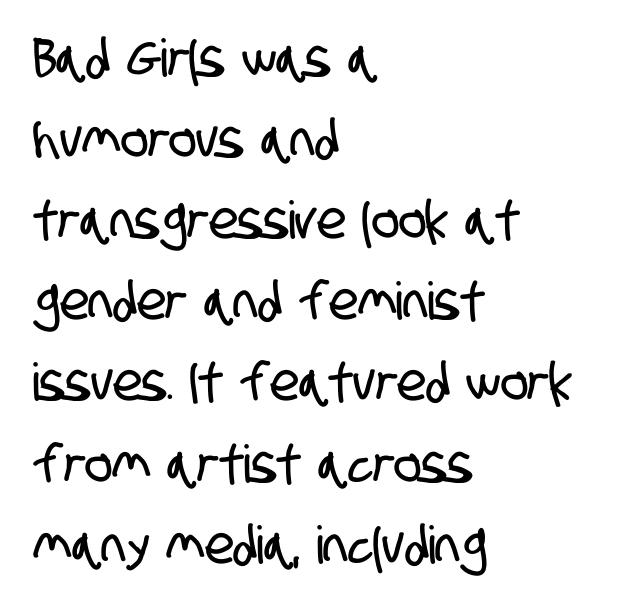
Q: Is the typeface a serif or a sans-serif typeface? A: Sans-serif.
Q: Is the text underlined? A: No.
Q: How is the paragraph aligned? A: Left-aligned.
Q: Is the spacing between letters normal or unusually wide? A: Normal.
Q: Is the spacing between lines tight, normal or loose? A: Normal.
Q: Width (condensed, normal, or wide)? A: Condensed.
Q: Stroke contrast? A: Low.
Q: x-height? A: Large.
Q: Monospaced? A: No.
